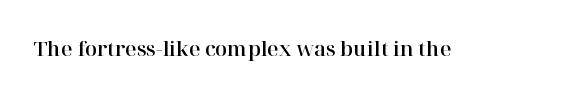
The image shows 20 px text type, upright; set normal letter spacing, not underlined.
